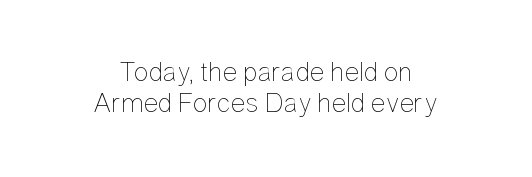
{"italic": "no", "bold": "no", "weight": "thin", "width": "condensed", "stroke_contrast": "low", "x_height": "medium", "monospaced": "no", "underline": "no", "align": "center", "line_spacing": "tight", "line_spacing_ratio": 1.12, "letter_spacing": "normal", "letter_spacing_em": 0.0, "glyph_px": 28}
